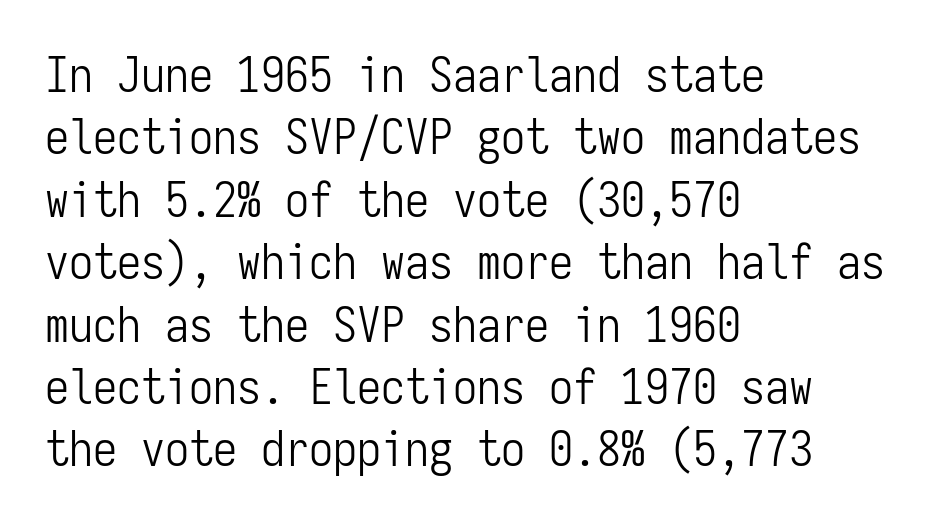
{"serif": "no", "italic": "no", "bold": "no", "weight": "light", "width": "condensed", "stroke_contrast": "low", "x_height": "medium", "monospaced": "yes", "underline": "no", "align": "left", "line_spacing": "normal", "line_spacing_ratio": 1.3, "letter_spacing": "normal", "letter_spacing_em": 0.0, "glyph_px": 48}
